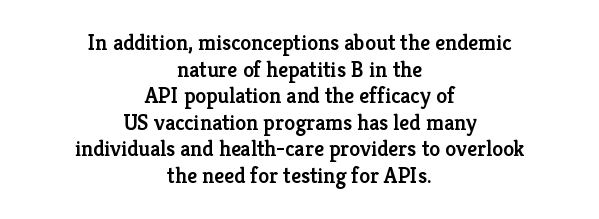
Q: Is the text bold? A: Semi-bold.
Q: Is the text italic (slanted)? A: No, it is upright.
Q: Is the text underlined? A: No.
Q: How is the paragraph aligned? A: Centered.
Q: Is the spacing between letters normal or unusually wide? A: Normal.
